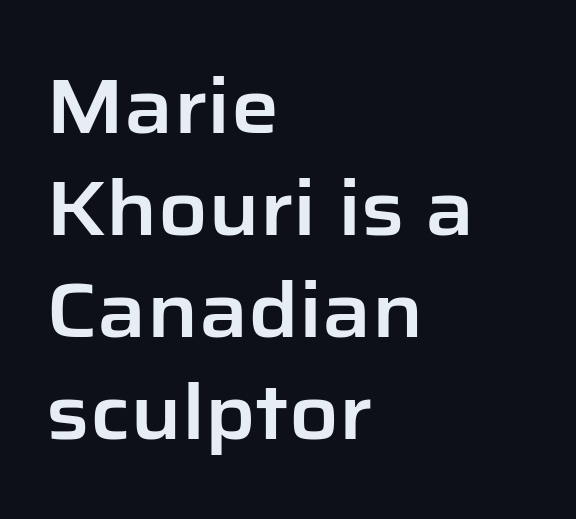
The image shows 76 px sans-serif type, upright; set left-aligned, normal line spacing (1.34x), normal letter spacing, not underlined; low stroke contrast and a medium x-height.
